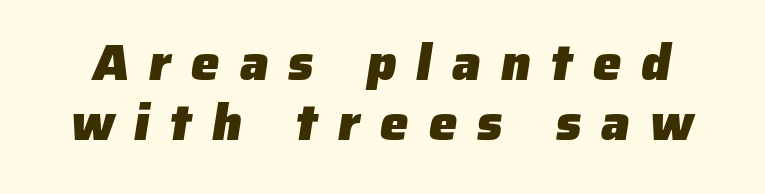
{"serif": "no", "bold": "yes", "weight": "heavy", "width": "normal", "stroke_contrast": "low", "x_height": "medium", "monospaced": "no", "underline": "no", "line_spacing_ratio": 1.17, "letter_spacing": "wide", "letter_spacing_em": 0.39, "glyph_px": 51}
